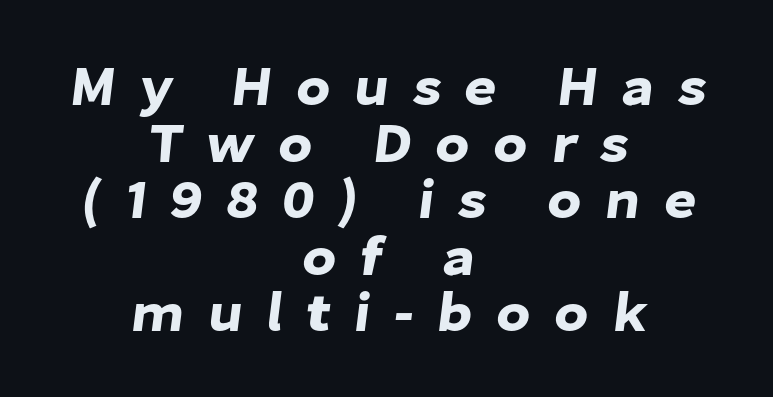
{"serif": "no", "width": "normal", "stroke_contrast": "low", "x_height": "medium", "monospaced": "no", "underline": "no", "align": "center", "line_spacing": "tight", "line_spacing_ratio": 1.01, "letter_spacing": "wide", "letter_spacing_em": 0.41, "glyph_px": 56}
